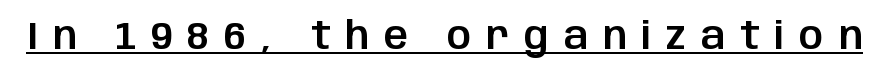
Proportional: the letters do not fall into vertical columns. Notice how the stems are strictly vertical — no italics here. These characters rest on top of a visible drawn line. Display-style spreading of the glyphs; the letterfit is very open.
